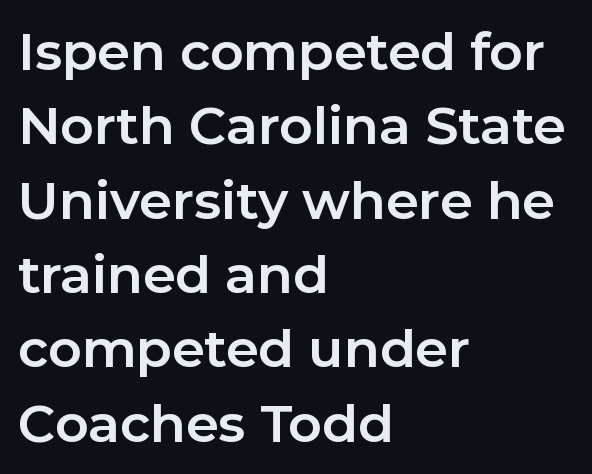
{"serif": "no", "italic": "no", "bold": "yes", "weight": "bold", "width": "normal", "stroke_contrast": "low", "x_height": "medium", "monospaced": "no", "underline": "no", "align": "left", "line_spacing": "normal", "line_spacing_ratio": 1.43, "letter_spacing": "normal", "letter_spacing_em": 0.0, "glyph_px": 52}
